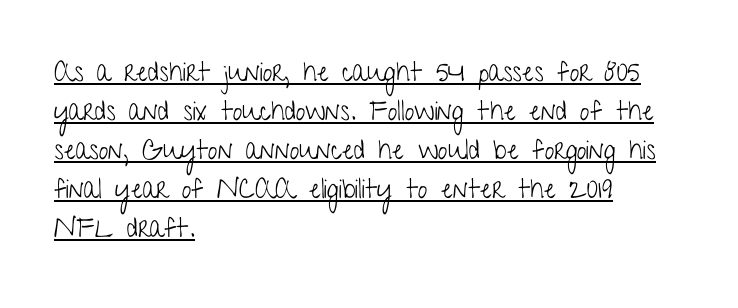
Q: Is the text bold? A: No.
Q: Is the text italic (slanted)? A: No, it is upright.
Q: Is the text underlined? A: Yes.
Q: How is the paragraph aligned? A: Left-aligned.
Q: Is the spacing between letters normal or unusually wide? A: Normal.
Q: Is the spacing between lines tight, normal or loose? A: Normal.
